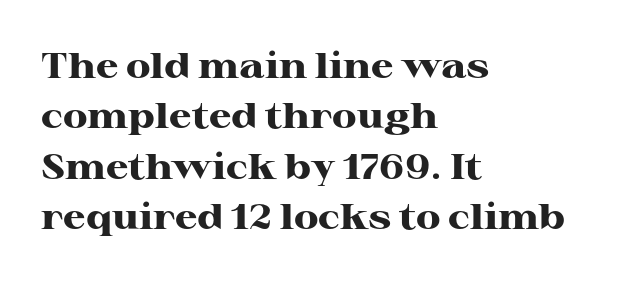
The image shows 36 px heavy, wide serif type, upright; set left-aligned, normal line spacing (1.4x), normal letter spacing, not underlined; high stroke contrast and a medium x-height.
